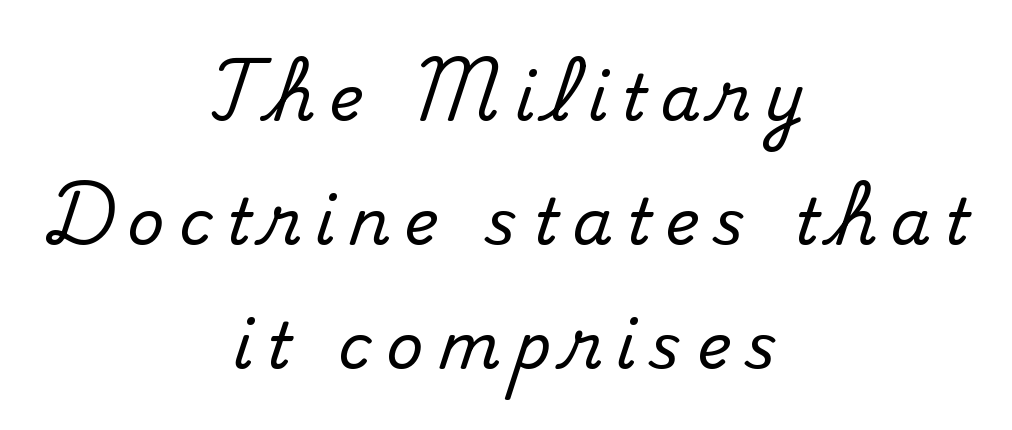
{"serif": "yes", "width": "normal", "stroke_contrast": "medium", "x_height": "small", "monospaced": "no", "underline": "no", "align": "center", "line_spacing": "loose", "line_spacing_ratio": 1.94, "letter_spacing": "wide", "letter_spacing_em": 0.22, "glyph_px": 64}
